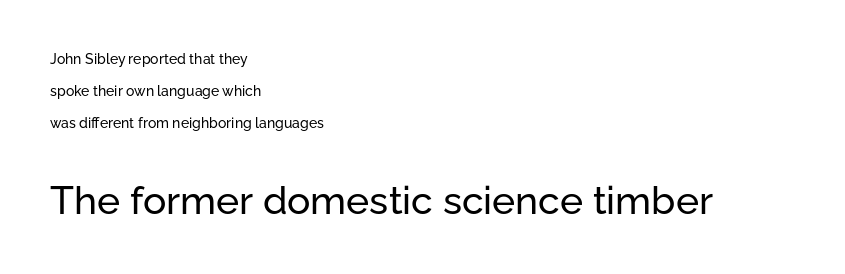
The image shows 39 px sans-serif type, upright; set left-aligned, loose line spacing (2.27x), normal letter spacing, not underlined; the second (bottom) block is 2.79x larger; low stroke contrast and a medium x-height.
